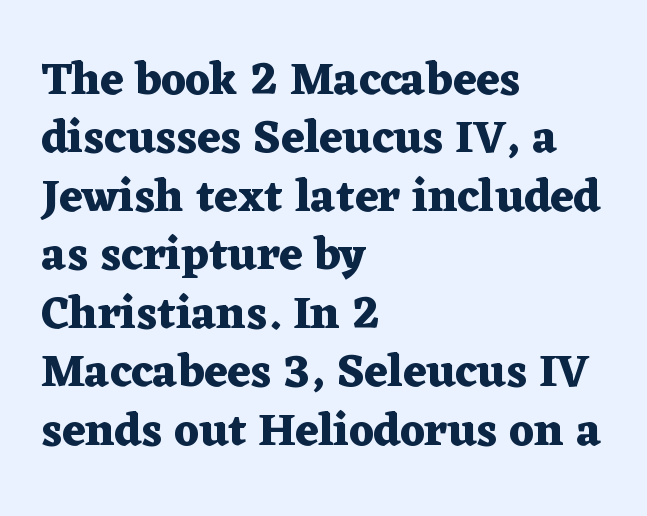
{"serif": "yes", "italic": "no", "bold": "yes", "weight": "heavy", "width": "wide", "stroke_contrast": "medium", "x_height": "medium", "monospaced": "no", "underline": "no", "align": "left", "line_spacing": "normal", "line_spacing_ratio": 1.27, "letter_spacing": "normal", "letter_spacing_em": 0.0, "glyph_px": 46}
